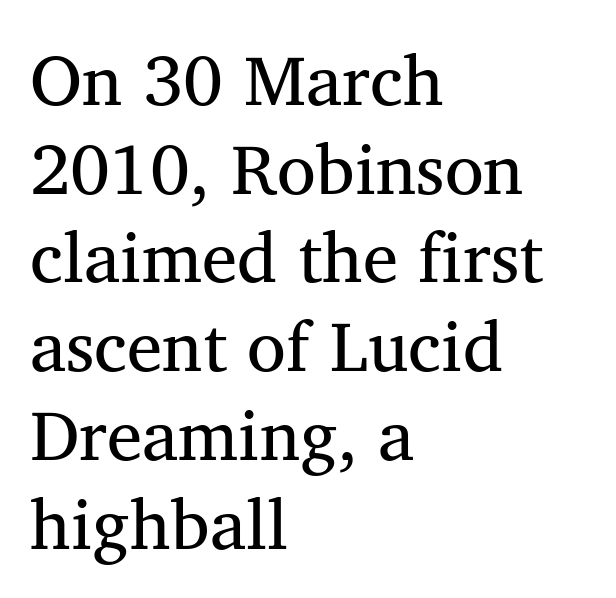
The image shows 71 px regular-weight serif type; set left-aligned, normal line spacing (1.25x), normal letter spacing, not underlined; medium stroke contrast and a medium x-height.
